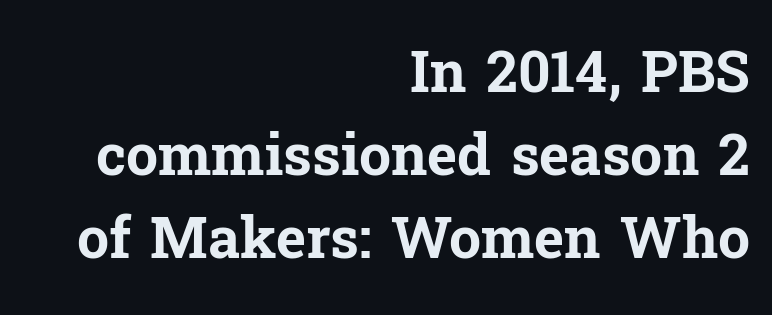
{"serif": "yes", "italic": "no", "bold": "yes", "weight": "bold", "width": "normal", "stroke_contrast": "low", "x_height": "medium", "monospaced": "no", "underline": "no", "align": "right", "line_spacing": "normal", "line_spacing_ratio": 1.46, "letter_spacing": "normal", "letter_spacing_em": 0.0, "glyph_px": 57}
